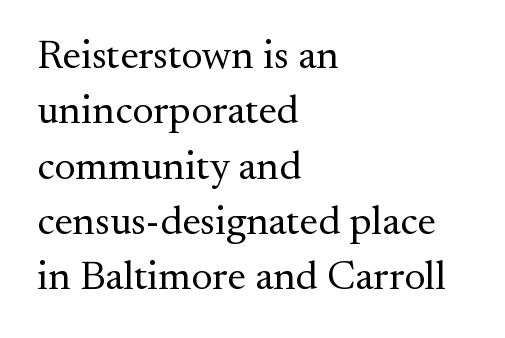
{"serif": "yes", "italic": "no", "bold": "no", "weight": "regular", "width": "normal", "stroke_contrast": "medium", "x_height": "small", "monospaced": "no", "underline": "no", "align": "left", "line_spacing": "normal", "line_spacing_ratio": 1.35, "letter_spacing": "normal", "letter_spacing_em": 0.0, "glyph_px": 41}
